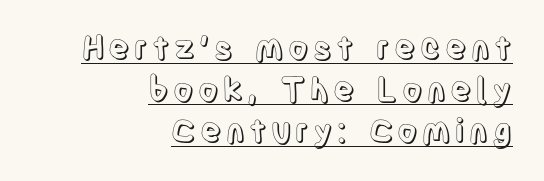
The rendering uses a moderate line-height, typical for paragraphs. Upright lettering throughout. Which margin do the lines hug? The right one — the left edge is uneven. Honestly, the underline is the first thing you notice here.
